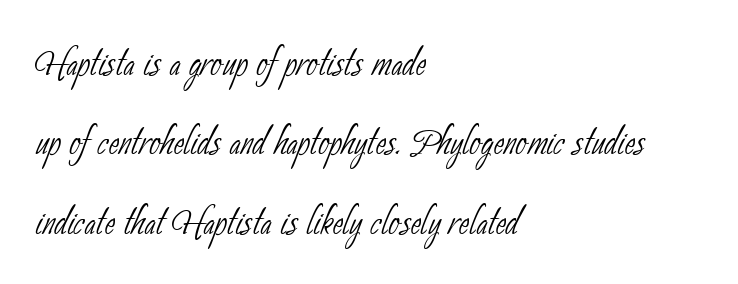
{"serif": "no", "bold": "no", "weight": "thin", "width": "condensed", "stroke_contrast": "low", "x_height": "small", "monospaced": "no", "underline": "no", "align": "left", "line_spacing": "normal", "line_spacing_ratio": 1.59, "letter_spacing": "normal", "letter_spacing_em": 0.0, "glyph_px": 50}
